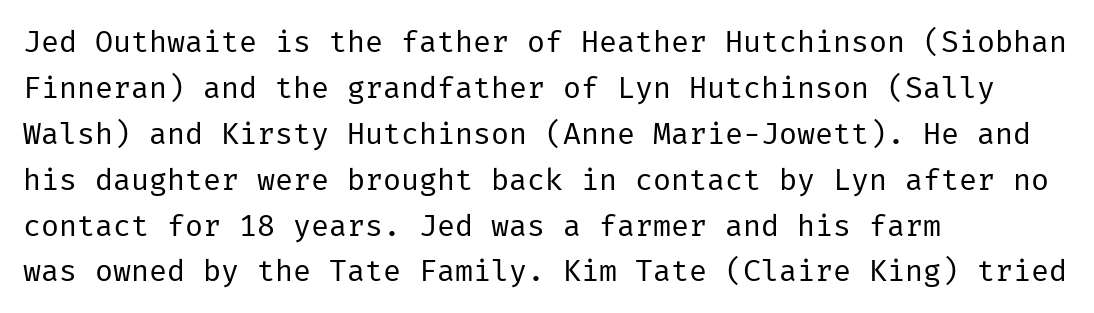
Q: Is the text bold? A: No.
Q: Is the text italic (slanted)? A: No, it is upright.
Q: Is the typeface a serif or a sans-serif typeface? A: Sans-serif.
Q: Is the text underlined? A: No.
Q: How is the paragraph aligned? A: Left-aligned.
Q: Is the spacing between letters normal or unusually wide? A: Normal.
Q: Is the spacing between lines tight, normal or loose? A: Normal.
Q: Width (condensed, normal, or wide)? A: Normal.
Q: Stroke contrast? A: Low.
Q: x-height? A: Medium.
